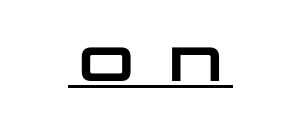
The image shows 48 px heavy, wide sans-serif type; set unusually wide letter spacing (+0.34 em), underlined; low stroke contrast and a large x-height.
